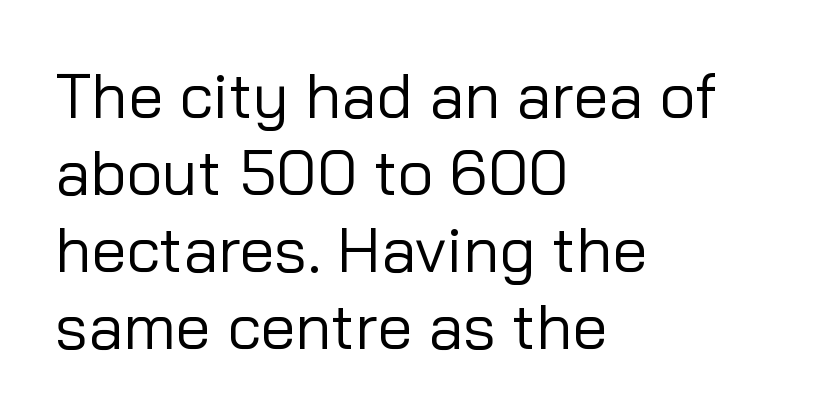
{"serif": "no", "italic": "no", "bold": "no", "weight": "regular", "width": "normal", "stroke_contrast": "low", "x_height": "medium", "monospaced": "no", "underline": "no", "align": "left", "line_spacing_ratio": 1.22, "letter_spacing": "normal", "letter_spacing_em": 0.0, "glyph_px": 63}
